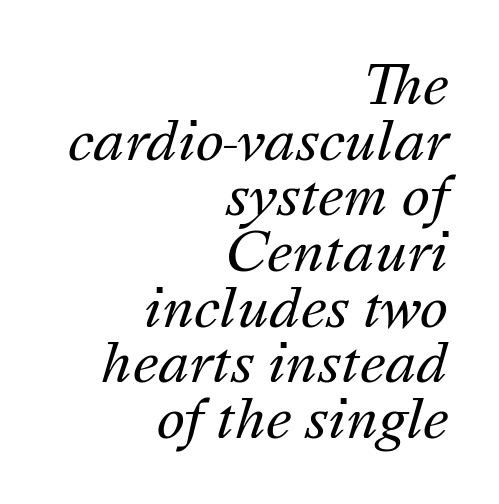
The image shows 53 px regular-weight type, italic (leaning right); set right-aligned, tight line spacing (1.05x), normal letter spacing, not underlined; medium stroke contrast and a medium x-height.
